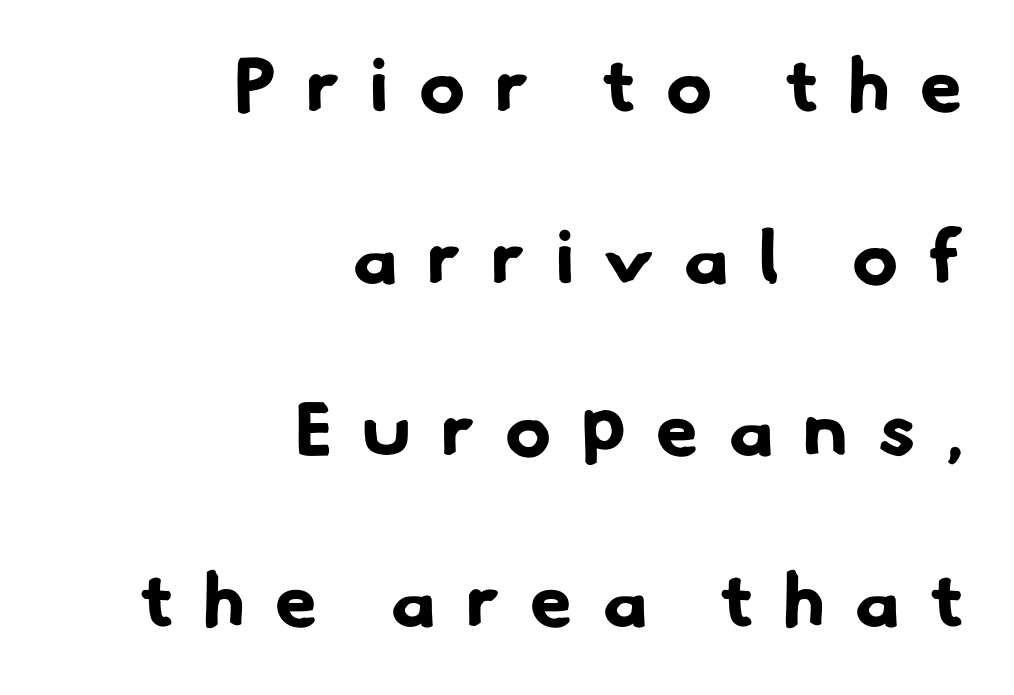
The image shows 76 px bold sans-serif type; set right-aligned, loose line spacing (2.26x), unusually wide letter spacing (+0.4 em), not underlined; low stroke contrast and a small x-height.
